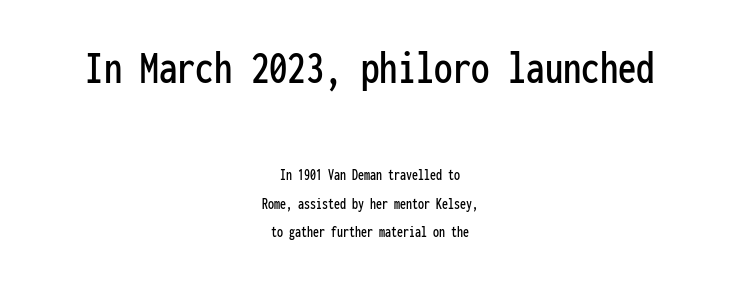
Q: Is the text italic (slanted)? A: No, it is upright.
Q: Is the typeface a serif or a sans-serif typeface? A: Sans-serif.
Q: Is the text underlined? A: No.
Q: How is the paragraph aligned? A: Centered.
Q: Is the spacing between letters normal or unusually wide? A: Normal.
Q: Which block of text is set in a larger size, the first (top) or the second (bottom)? A: The first (top) one.
Q: Width (condensed, normal, or wide)? A: Condensed.
Q: Stroke contrast? A: Low.
Q: x-height? A: Medium.
Q: Monospaced? A: Yes.
